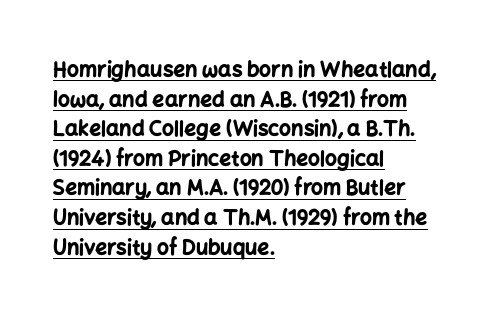
Q: Is the text bold? A: Yes.
Q: Is the text italic (slanted)? A: No, it is upright.
Q: Is the text underlined? A: Yes.
Q: How is the paragraph aligned? A: Left-aligned.
Q: Is the spacing between letters normal or unusually wide? A: Normal.
Q: Is the spacing between lines tight, normal or loose? A: Normal.
